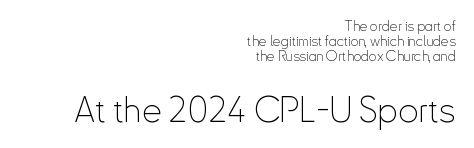
The image shows 35 px thin, condensed sans-serif type, upright; set right-aligned, tight line spacing (1.06x), normal letter spacing, not underlined; the second (bottom) block is 2.5x larger; low stroke contrast and a small x-height.
